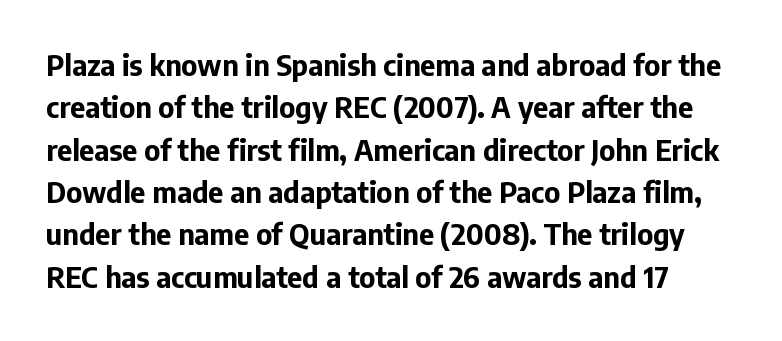
Q: Is the text bold? A: Yes.
Q: Is the text italic (slanted)? A: No, it is upright.
Q: Is the typeface a serif or a sans-serif typeface? A: Sans-serif.
Q: Is the text underlined? A: No.
Q: Is the spacing between letters normal or unusually wide? A: Normal.
Q: Is the spacing between lines tight, normal or loose? A: Normal.
Q: Width (condensed, normal, or wide)? A: Normal.
Q: Stroke contrast? A: Low.
Q: x-height? A: Medium.
Q: Monospaced? A: No.
